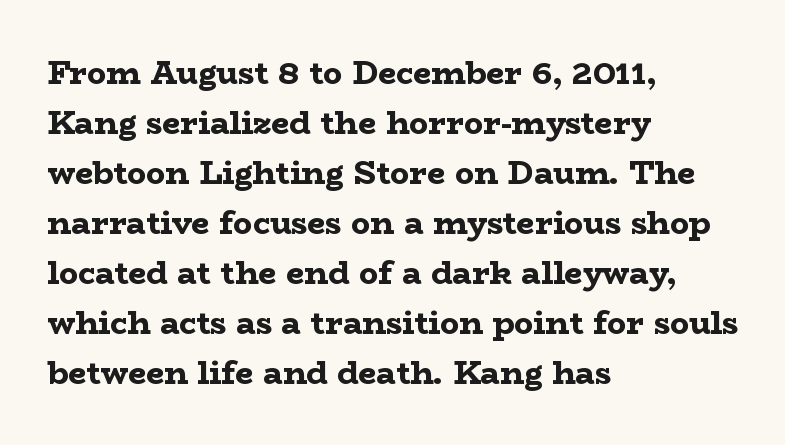
The type is set solid horizontally, with unmodified tracking. Observe the serifs anchoring each vertical stroke in this sample. The area under the type is left untouched. Vertically, the passage feels balanced, rows spaced as you'd expect. What weight is shown? A full bold with thick strokes.
